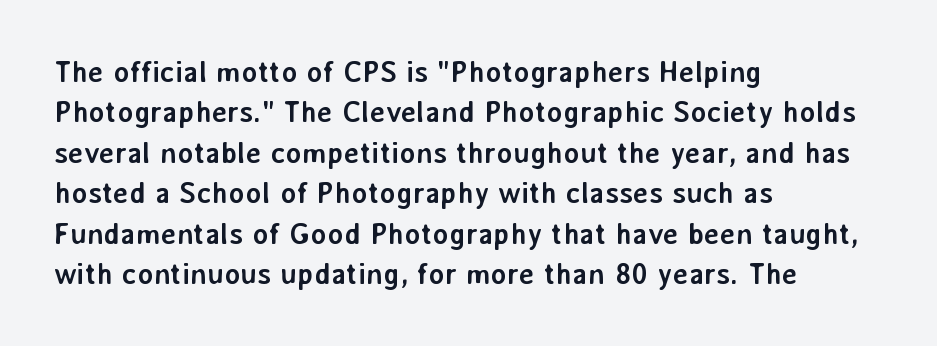
Observe the absence of serifs on each vertical stroke in this sample. The rag falls on the right side of this text block. Every character sits straight up, as roman type does. This sample uses plain, unmodified letter spacing.
